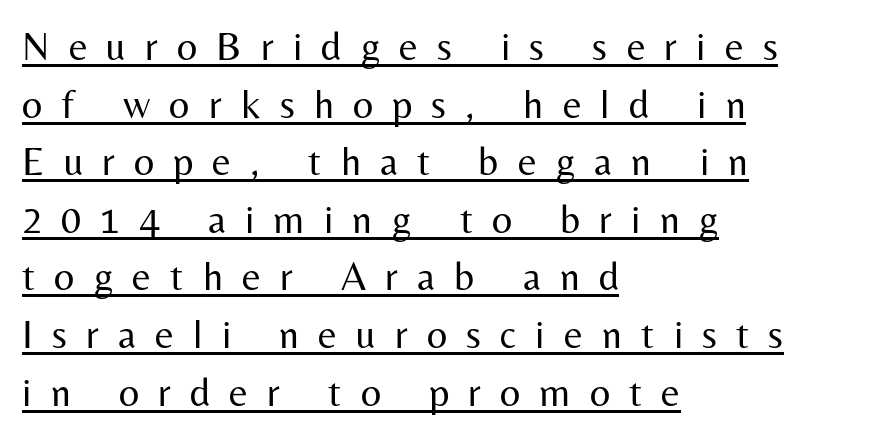
Casual observation: everything's shoved over to the left. Reading down the column, the eye jumps a familiar distance to each next line. Here the glyphs are tracked loosely, breaking word shapes into spaced letters. No letter is thick-stroked: the sample isn't bold. Classification — sans serif.
